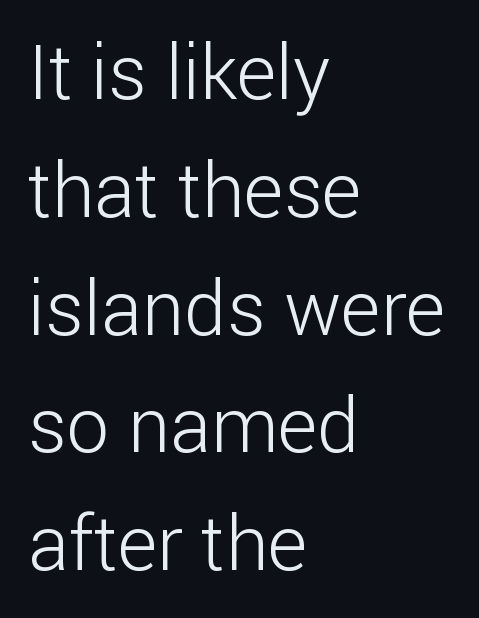
Q: Is the text bold? A: No.
Q: Is the text italic (slanted)? A: No, it is upright.
Q: Is the typeface a serif or a sans-serif typeface? A: Sans-serif.
Q: Is the text underlined? A: No.
Q: How is the paragraph aligned? A: Left-aligned.
Q: Is the spacing between letters normal or unusually wide? A: Normal.
Q: Is the spacing between lines tight, normal or loose? A: Normal.
Q: Width (condensed, normal, or wide)? A: Normal.
Q: Stroke contrast? A: Low.
Q: x-height? A: Medium.
Q: Monospaced? A: No.
